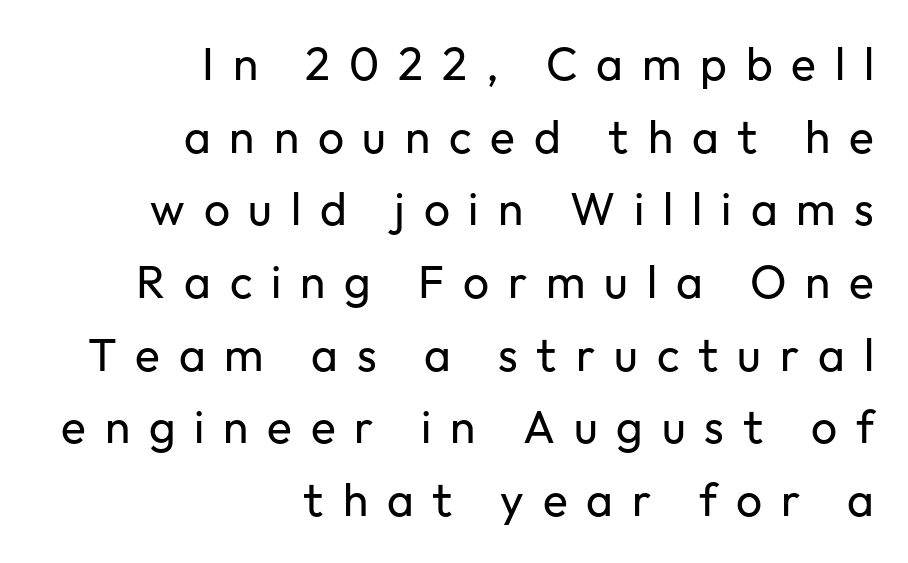
Each letter keeps its own natural width here, so spacing adapts to shape. No extra ink here — the face is not bold. In terms of letterform style, serifs are entirely absent. The rendering inserts visible extra space after every character.
